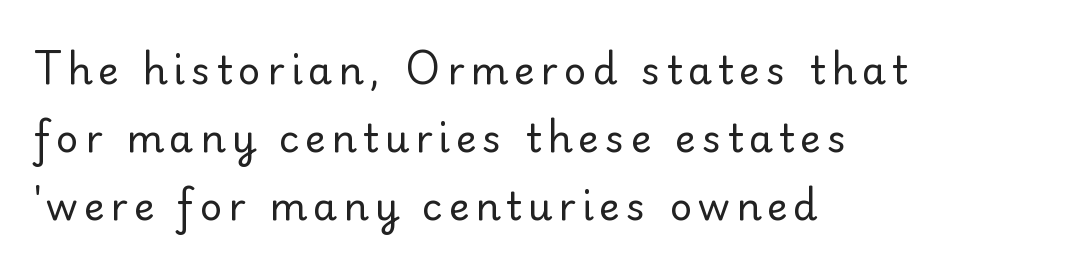
Q: Is the text bold? A: No.
Q: Is the text italic (slanted)? A: No, it is upright.
Q: Is the typeface a serif or a sans-serif typeface? A: Sans-serif.
Q: Is the text underlined? A: No.
Q: How is the paragraph aligned? A: Left-aligned.
Q: Width (condensed, normal, or wide)? A: Normal.
Q: Stroke contrast? A: Low.
Q: x-height? A: Small.
Q: Monospaced? A: No.
